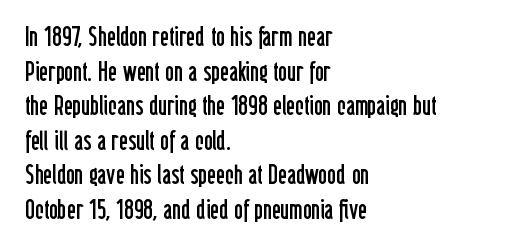
{"italic": "no", "bold": "no", "underline": "no", "align": "left", "line_spacing": "normal", "line_spacing_ratio": 1.28, "letter_spacing": "normal", "letter_spacing_em": 0.0, "glyph_px": 27}
